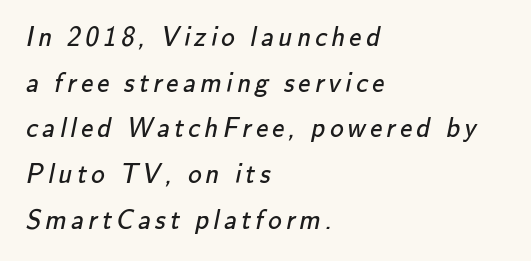
Underlining? Definitely not there. Visually the block forms a straight wall on the left and a jagged coastline on the right. Reading down the column, the eye jumps a familiar distance to each next line. No letter is thick-stroked: the sample isn't bold.
